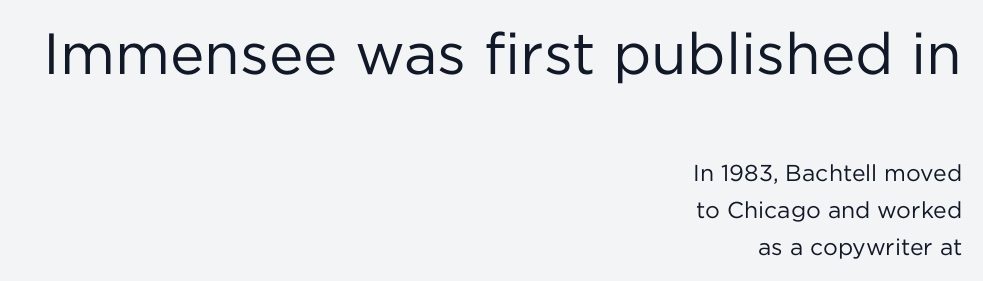
Does the type have serifs? No, each stem ends abruptly. Varying glyph widths throughout — classic text-font behaviour. Descenders hang freely into open space. Reading top to bottom, the characters get smaller at the block break. Short note: letters normally spaced.
